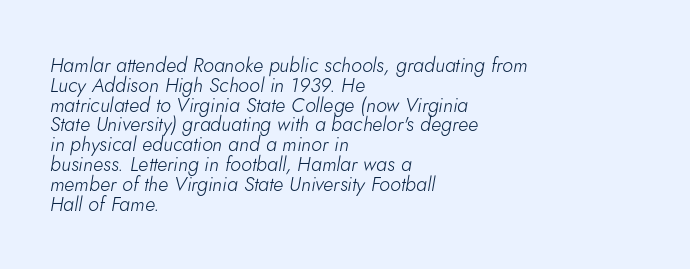
The image shows 20 px text type, italic (leaning right); set left-aligned, tight line spacing (0.99x), normal letter spacing, not underlined.
